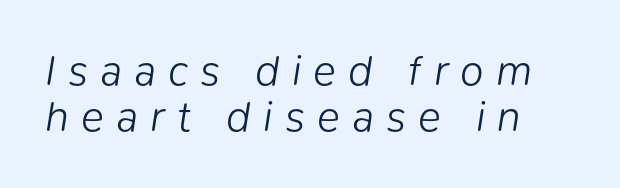
The image shows 43 px light type, italic (leaning right); set left-aligned, tight line spacing (1.07x), unusually wide letter spacing (+0.28 em), not underlined; low stroke contrast and a medium x-height.
